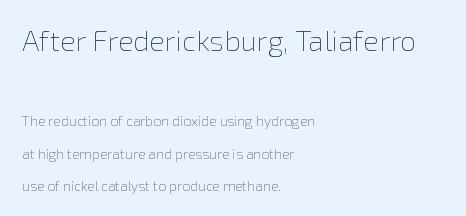
Q: Is the text bold? A: No.
Q: Is the text italic (slanted)? A: No, it is upright.
Q: Is the text underlined? A: No.
Q: How is the paragraph aligned? A: Left-aligned.
Q: Is the spacing between letters normal or unusually wide? A: Normal.
Q: Is the spacing between lines tight, normal or loose? A: Loose.
Q: Which block of text is set in a larger size, the first (top) or the second (bottom)? A: The first (top) one.
Q: Width (condensed, normal, or wide)? A: Normal.
Q: Stroke contrast? A: Low.
Q: x-height? A: Medium.
Q: Monospaced? A: No.
